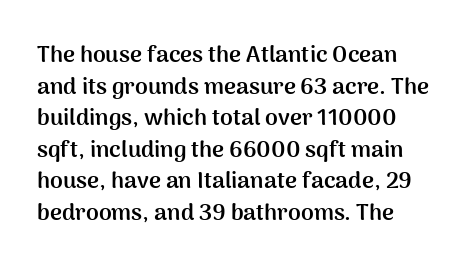
Q: Is the text bold? A: Yes.
Q: Is the text italic (slanted)? A: No, it is upright.
Q: Is the text underlined? A: No.
Q: Is the spacing between letters normal or unusually wide? A: Normal.
Q: Is the spacing between lines tight, normal or loose? A: Normal.
